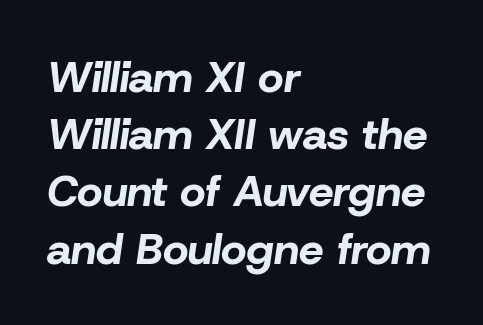
The image shows 44 px bold type, italic (leaning right); set left-aligned, normal line spacing (1.3x), normal letter spacing, not underlined; low stroke contrast and a medium x-height.
